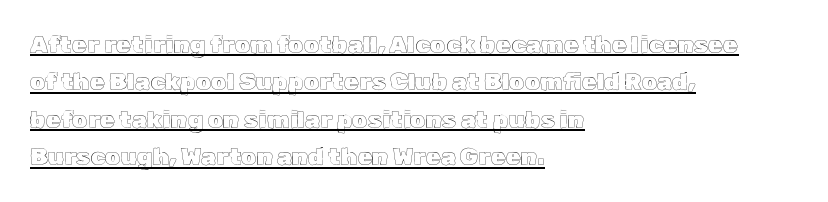
The letterforms sit shoulder to shoulder at normal distance. This sample carries an underscore along the baseline area. It's the straight-up-and-down kind of type. Leftover space on each line is placed entirely after the last word. Interline gaps are of average width in this sample.
